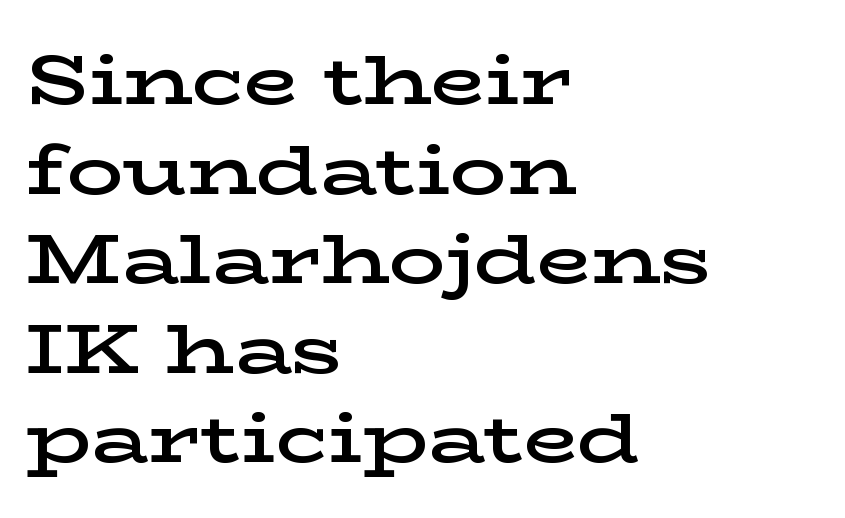
The image shows 70 px semibold, wide serif type, upright; set left-aligned, normal line spacing (1.28x), normal letter spacing, not underlined; low stroke contrast and a medium x-height.
